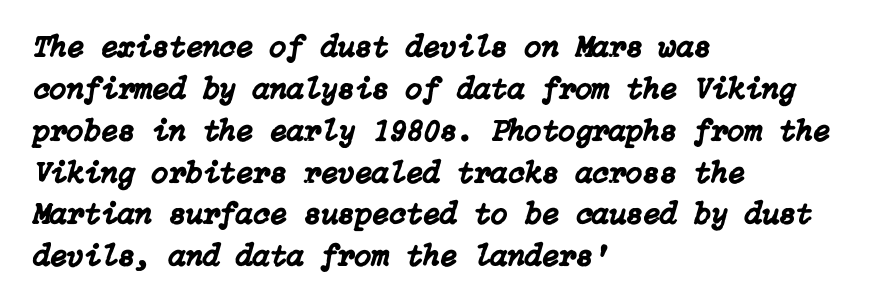
Q: Is the text italic (slanted)? A: Yes, it leans right by about 15 degrees.
Q: Is the text underlined? A: No.
Q: How is the paragraph aligned? A: Left-aligned.
Q: Is the spacing between letters normal or unusually wide? A: Normal.
Q: Is the spacing between lines tight, normal or loose? A: Normal.
Q: Width (condensed, normal, or wide)? A: Normal.
Q: Stroke contrast? A: Low.
Q: x-height? A: Medium.
